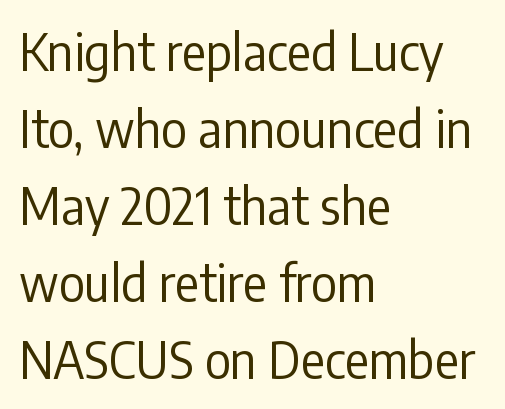
Q: Is the text bold? A: No.
Q: Is the text italic (slanted)? A: No, it is upright.
Q: Is the typeface a serif or a sans-serif typeface? A: Sans-serif.
Q: Is the text underlined? A: No.
Q: How is the paragraph aligned? A: Left-aligned.
Q: Is the spacing between letters normal or unusually wide? A: Normal.
Q: Is the spacing between lines tight, normal or loose? A: Normal.
Q: Width (condensed, normal, or wide)? A: Condensed.
Q: Stroke contrast? A: Low.
Q: x-height? A: Medium.
Q: Monospaced? A: No.
